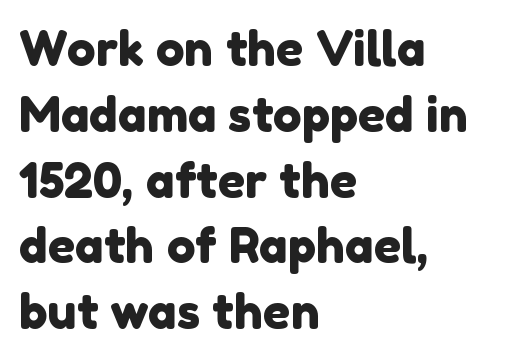
Q: Is the typeface a serif or a sans-serif typeface? A: Sans-serif.
Q: Is the text underlined? A: No.
Q: How is the paragraph aligned? A: Left-aligned.
Q: Is the spacing between letters normal or unusually wide? A: Normal.
Q: Is the spacing between lines tight, normal or loose? A: Normal.
Q: Width (condensed, normal, or wide)? A: Normal.
Q: Stroke contrast? A: Low.
Q: x-height? A: Medium.
Q: Monospaced? A: No.
